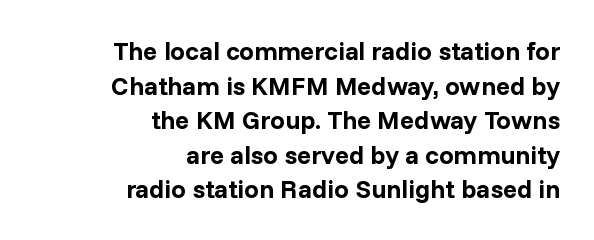
The image shows 26 px bold type, upright; set right-aligned, normal line spacing (1.33x), normal letter spacing, not underlined.
